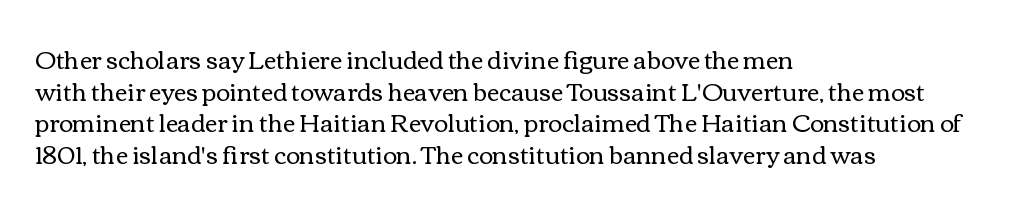
The image shows 24 px text type, upright; set left-aligned, normal line spacing (1.32x), normal letter spacing, not underlined.
